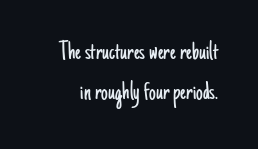
{"italic": "no", "bold": "no", "underline": "no", "line_spacing": "normal", "line_spacing_ratio": 1.5, "letter_spacing": "normal", "letter_spacing_em": 0.0, "glyph_px": 27}
